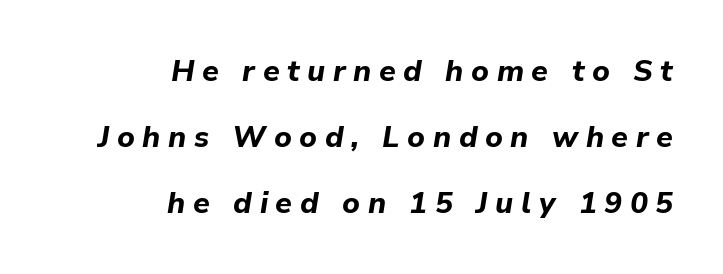
The image shows 30 px bold type, italic (leaning right); set right-aligned, loose line spacing (2.2x), unusually wide letter spacing (+0.25 em), not underlined; low stroke contrast and a medium x-height.
